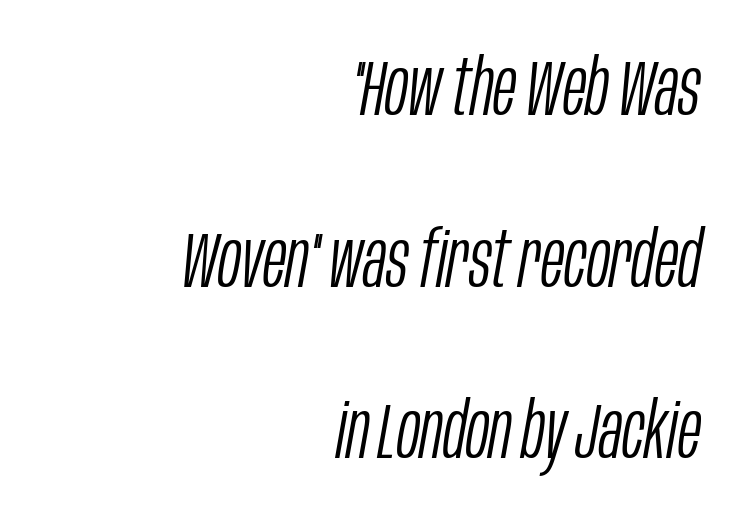
{"italic": "yes", "lean": "right", "slant_degrees": 10, "bold": "no", "weight": "light", "width": "condensed", "stroke_contrast": "low", "x_height": "large", "monospaced": "no", "underline": "no", "align": "right", "line_spacing": "loose", "line_spacing_ratio": 2.2, "letter_spacing": "normal", "letter_spacing_em": 0.0, "glyph_px": 78}
